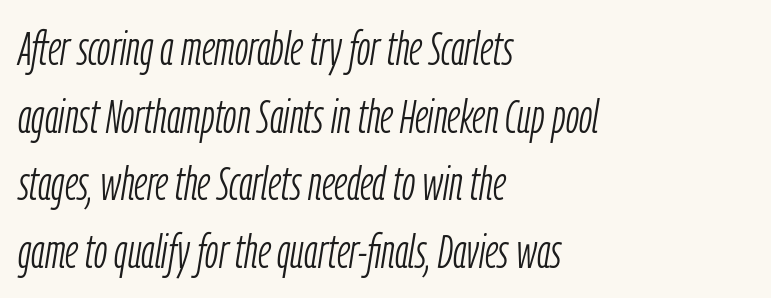
The image shows 48 px light, condensed type, italic (leaning right); set left-aligned, normal line spacing (1.41x), normal letter spacing, not underlined; low stroke contrast and a medium x-height.
